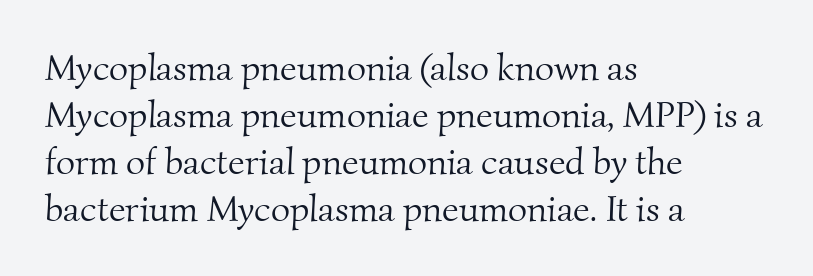
Q: Is the text bold? A: No.
Q: Is the typeface a serif or a sans-serif typeface? A: Serif.
Q: Is the text underlined? A: No.
Q: How is the paragraph aligned? A: Left-aligned.
Q: Is the spacing between letters normal or unusually wide? A: Normal.
Q: Is the spacing between lines tight, normal or loose? A: Normal.
Q: Width (condensed, normal, or wide)? A: Normal.
Q: Stroke contrast? A: Medium.
Q: x-height? A: Small.
Q: Monospaced? A: No.
